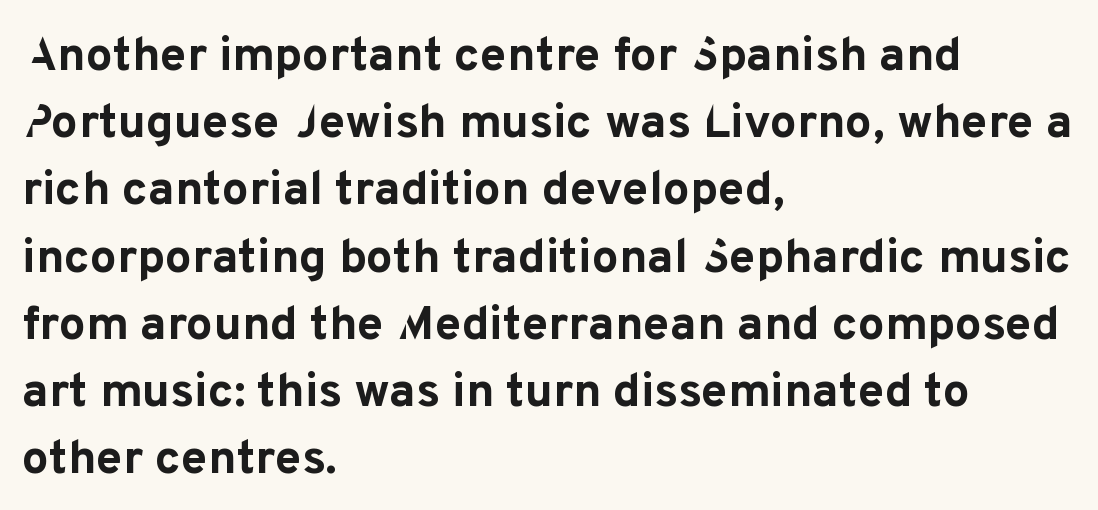
The image shows 48 px bold sans-serif type, upright; set left-aligned, normal line spacing (1.4x), normal letter spacing, not underlined; low stroke contrast and a medium x-height.
